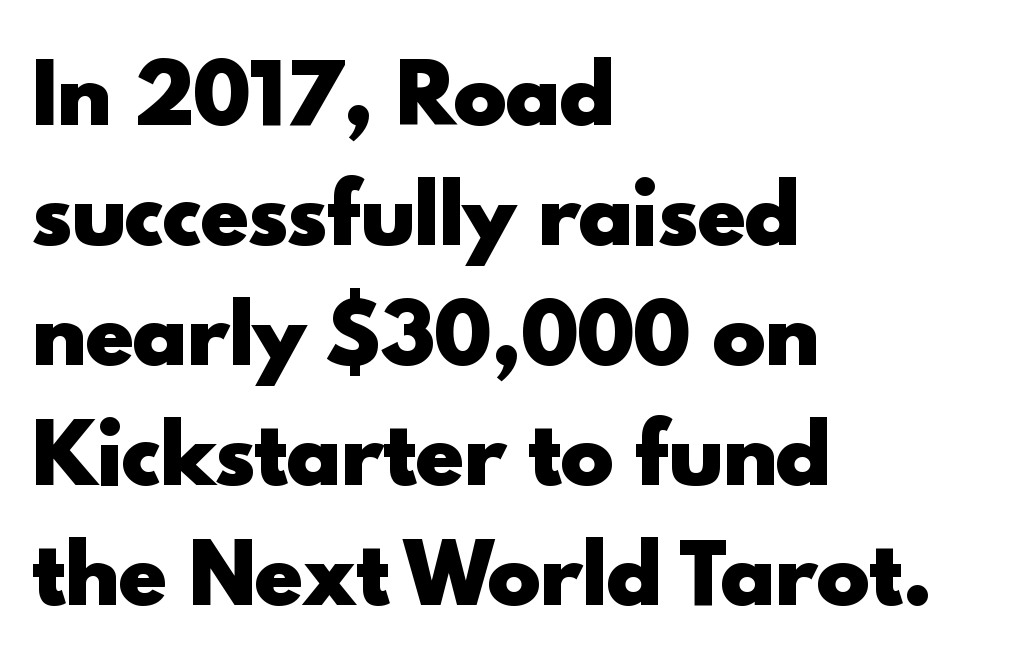
Where is the straight margin? On the left. The specimen omits any rule beneath the text block's lines. The characters display no serif detailing; their extremities are plain. Inter-character spacing is left at the font's built-in metrics. The lettering stays uniformly vertical, giving the passage a roman look.
